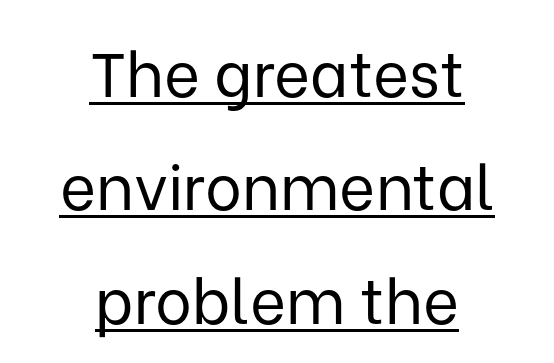
The lettering is marked with a stroke running underneath it. Leftover space on each line is divided equally before and after the words. The font is comparable to plain body text, perhaps lighter. Posture: upright roman. Character widths vary here, with narrow letters taking less room than wide ones. Between one letter and the next there's only the usual sliver of space.
